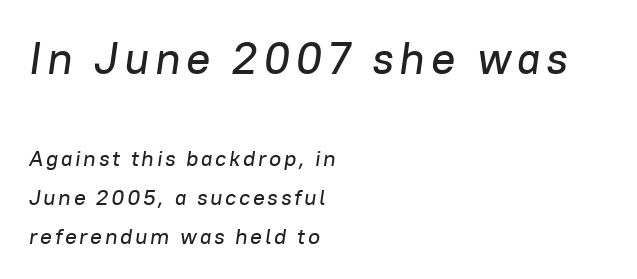
Do the characters align in a grid? No, the font is proportional. In terms of posture, this sample is oblique. Teacher's note: observe the even left margin — that is flush-left alignment. The passage shown is not underscored anywhere. Type size steps down from the first block to the second.
